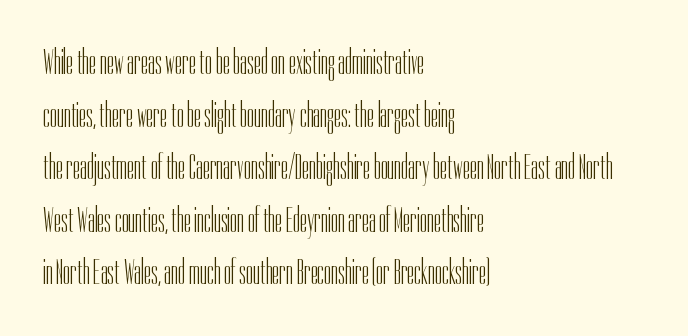
Q: Is the text bold? A: No.
Q: Is the text italic (slanted)? A: No, it is upright.
Q: Is the typeface a serif or a sans-serif typeface? A: Sans-serif.
Q: Is the text underlined? A: No.
Q: How is the paragraph aligned? A: Left-aligned.
Q: Is the spacing between letters normal or unusually wide? A: Normal.
Q: Is the spacing between lines tight, normal or loose? A: Normal.
Q: Width (condensed, normal, or wide)? A: Condensed.
Q: Stroke contrast? A: Low.
Q: x-height? A: Medium.
Q: Monospaced? A: No.
